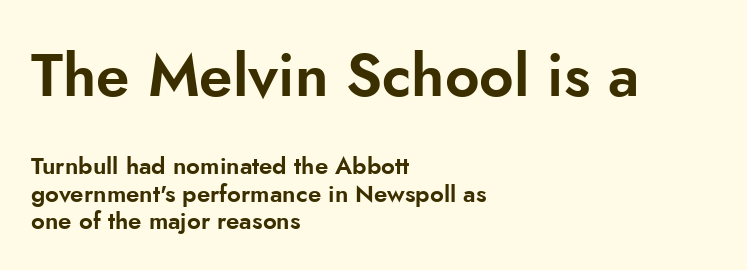
The image shows 60 px sans-serif type, upright; set left-aligned, tight line spacing (1.15x), normal letter spacing, not underlined; the first (top) block is 2.5x larger; low stroke contrast and a small x-height.
